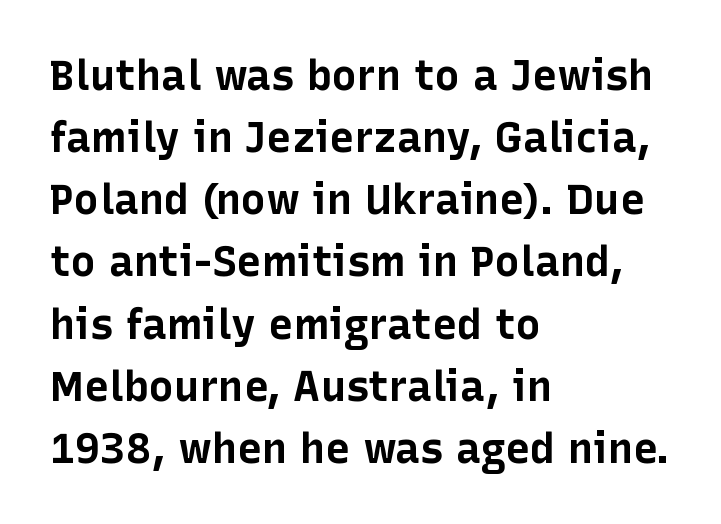
The image shows 42 px bold sans-serif type, upright; set left-aligned, normal line spacing (1.48x), normal letter spacing, not underlined; low stroke contrast and a medium x-height.
